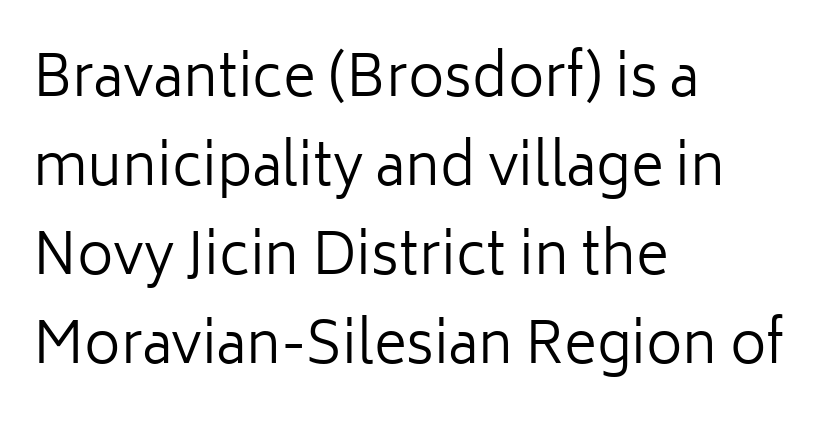
Q: Is the text bold? A: No.
Q: Is the text italic (slanted)? A: No, it is upright.
Q: Is the typeface a serif or a sans-serif typeface? A: Sans-serif.
Q: Is the text underlined? A: No.
Q: How is the paragraph aligned? A: Left-aligned.
Q: Is the spacing between letters normal or unusually wide? A: Normal.
Q: Is the spacing between lines tight, normal or loose? A: Normal.
Q: Width (condensed, normal, or wide)? A: Normal.
Q: Stroke contrast? A: Low.
Q: x-height? A: Medium.
Q: Monospaced? A: No.
